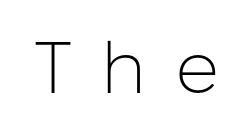
The image shows 73 px light sans-serif type, upright; set unusually wide letter spacing (+0.4 em), not underlined; low stroke contrast and a medium x-height.
